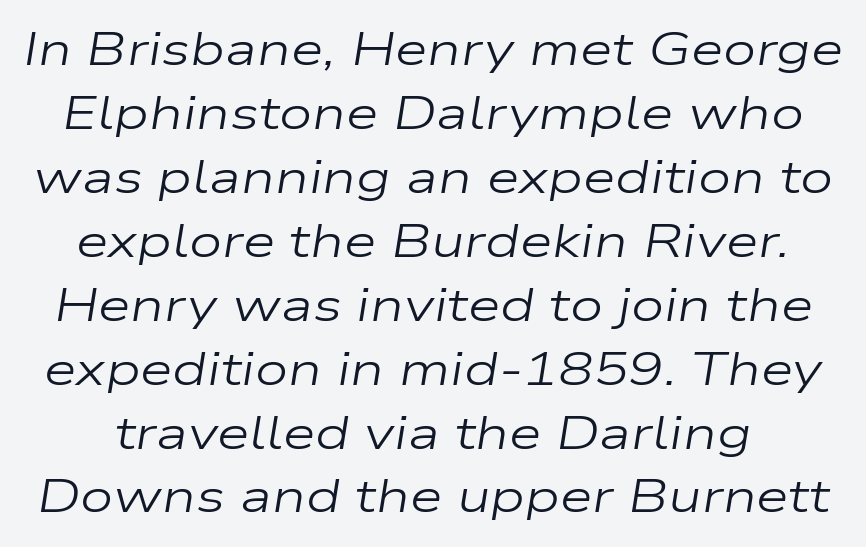
{"italic": "yes", "lean": "right", "slant_degrees": 9, "bold": "no", "weight": "regular", "width": "wide", "stroke_contrast": "low", "x_height": "medium", "monospaced": "no", "underline": "no", "line_spacing": "normal", "line_spacing_ratio": 1.36, "letter_spacing": "normal", "letter_spacing_em": 0.0, "glyph_px": 47}
